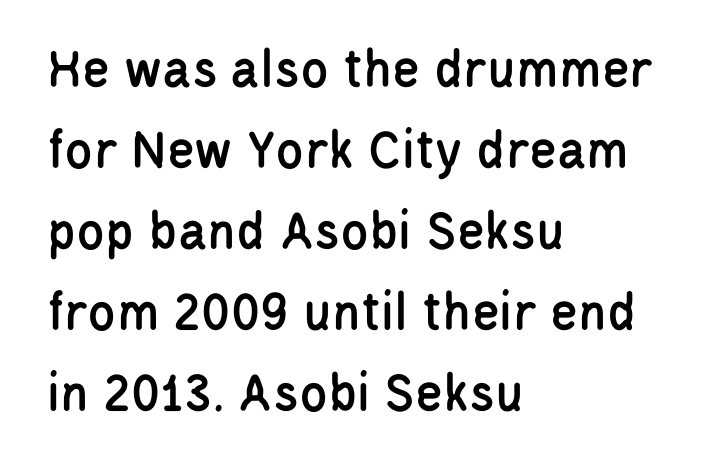
Each new line begins a customary step beneath the previous one. The type family on display is of the sans-serif kind. The gap between lines stays unmarked. The setting favours the left margin, as ordinary paragraphs usually do. Note the varied advance widths — an 'i' is clearly narrower than an 'm'.
